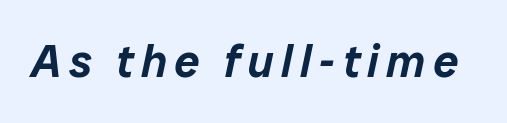
Character widths vary here, with narrow letters taking less room than wide ones. The baseline area is clear. The specimen reads as italic at a glance.
